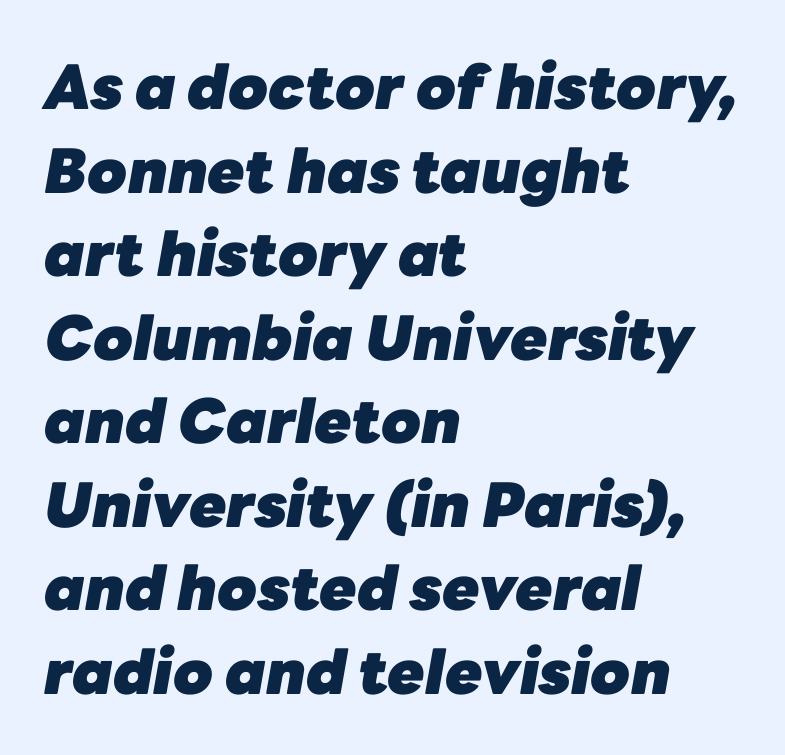
Q: Is the text bold? A: Yes.
Q: Is the text italic (slanted)? A: Yes, it leans right by about 10 degrees.
Q: Is the text underlined? A: No.
Q: How is the paragraph aligned? A: Left-aligned.
Q: Is the spacing between letters normal or unusually wide? A: Normal.
Q: Is the spacing between lines tight, normal or loose? A: Normal.
Q: Width (condensed, normal, or wide)? A: Normal.
Q: Stroke contrast? A: Low.
Q: x-height? A: Medium.
Q: Monospaced? A: No.
